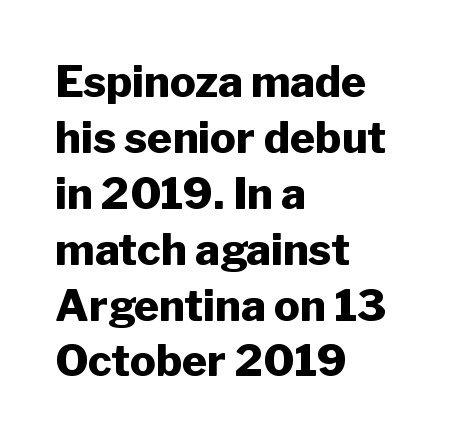
Q: Is the text bold? A: Yes.
Q: Is the text italic (slanted)? A: No, it is upright.
Q: Is the typeface a serif or a sans-serif typeface? A: Sans-serif.
Q: Is the text underlined? A: No.
Q: How is the paragraph aligned? A: Left-aligned.
Q: Is the spacing between letters normal or unusually wide? A: Normal.
Q: Is the spacing between lines tight, normal or loose? A: Normal.
Q: Width (condensed, normal, or wide)? A: Normal.
Q: Stroke contrast? A: Low.
Q: x-height? A: Medium.
Q: Monospaced? A: No.
